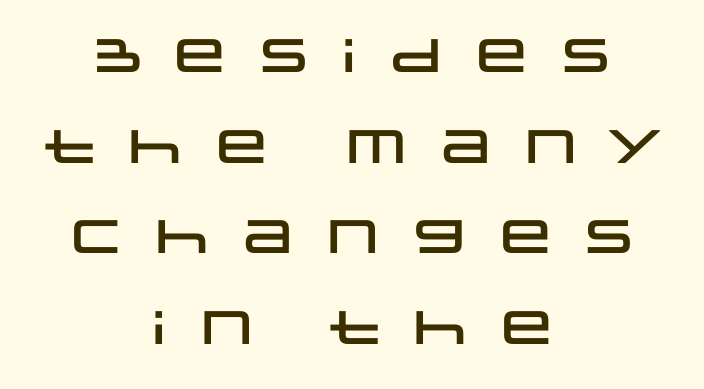
The image shows 47 px wide sans-serif type, upright; set centered, loose line spacing (1.93x), unusually wide letter spacing (+0.32 em), not underlined; low stroke contrast and a large x-height.
